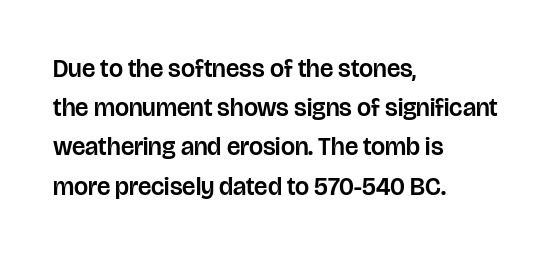
{"italic": "no", "underline": "no", "align": "left", "line_spacing": "normal", "line_spacing_ratio": 1.57, "letter_spacing": "normal", "letter_spacing_em": 0.0, "glyph_px": 25}
